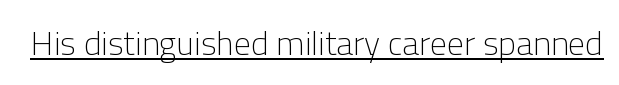
Q: Is the text bold? A: No.
Q: Is the text italic (slanted)? A: No, it is upright.
Q: Is the typeface a serif or a sans-serif typeface? A: Sans-serif.
Q: Is the text underlined? A: Yes.
Q: Is the spacing between letters normal or unusually wide? A: Normal.
Q: Width (condensed, normal, or wide)? A: Normal.
Q: Stroke contrast? A: Low.
Q: x-height? A: Medium.
Q: Monospaced? A: No.
